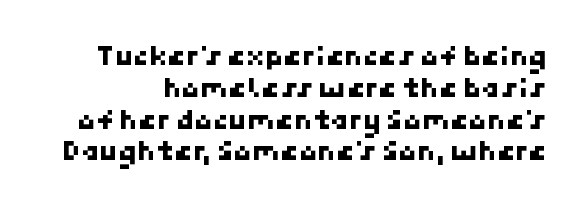
Is this a sans? Yes — the strokes have no serifs. Any mark beneath the type? The region is blank. Compared with typical body copy, the letter spacing here is the same. Notice how descenders almost collide with the ascenders below — that's tight leading.
